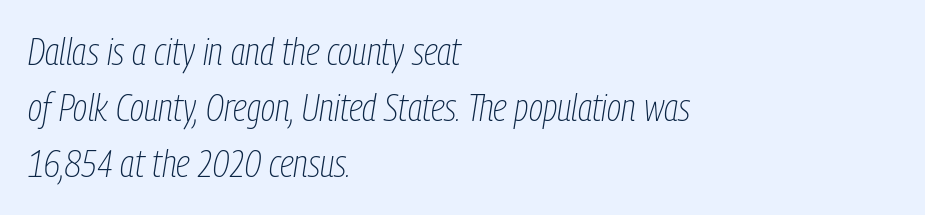
The image shows 38 px thin, condensed type, italic (leaning right); set left-aligned, normal line spacing (1.48x), normal letter spacing, not underlined; low stroke contrast and a medium x-height.
